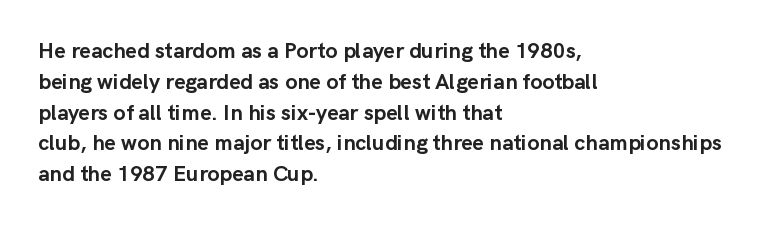
Q: Is the text bold? A: Yes.
Q: Is the text italic (slanted)? A: No, it is upright.
Q: Is the text underlined? A: No.
Q: How is the paragraph aligned? A: Left-aligned.
Q: Is the spacing between letters normal or unusually wide? A: Normal.
Q: Is the spacing between lines tight, normal or loose? A: Normal.
